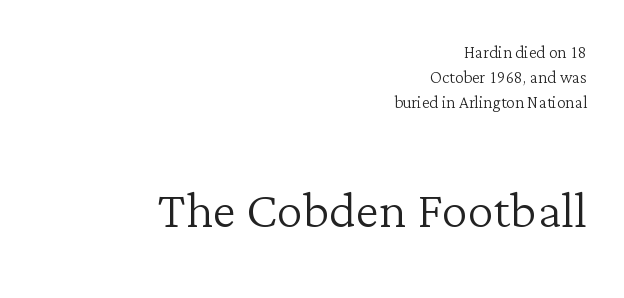
Q: Is the text bold? A: No.
Q: Is the text italic (slanted)? A: No, it is upright.
Q: Is the typeface a serif or a sans-serif typeface? A: Serif.
Q: Is the text underlined? A: No.
Q: How is the paragraph aligned? A: Right-aligned.
Q: Is the spacing between letters normal or unusually wide? A: Normal.
Q: Is the spacing between lines tight, normal or loose? A: Tight.
Q: Which block of text is set in a larger size, the first (top) or the second (bottom)? A: The second (bottom) one.
Q: Width (condensed, normal, or wide)? A: Normal.
Q: Stroke contrast? A: Low.
Q: x-height? A: Medium.
Q: Monospaced? A: No.
